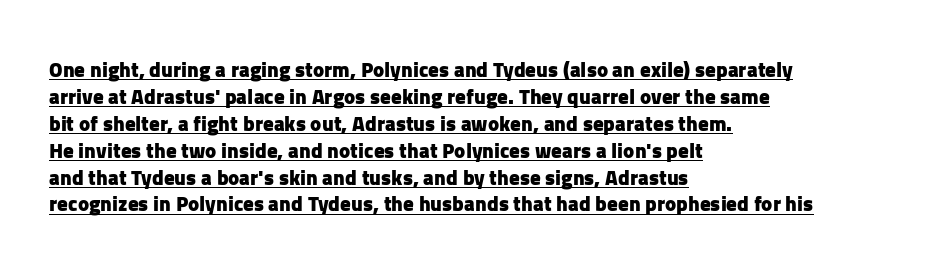
The image shows 21 px bold type, upright; set left-aligned, normal line spacing (1.28x), normal letter spacing, underlined.
